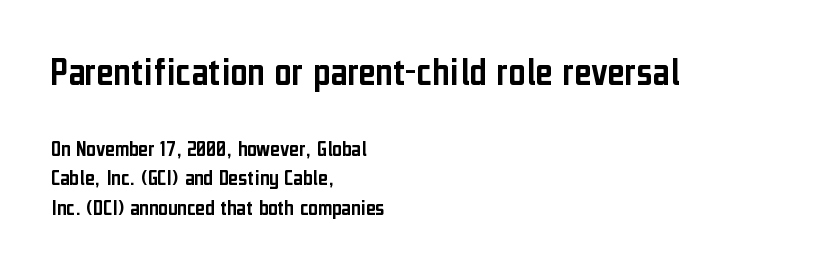
Q: Is the text italic (slanted)? A: No, it is upright.
Q: Is the typeface a serif or a sans-serif typeface? A: Sans-serif.
Q: Is the text underlined? A: No.
Q: How is the paragraph aligned? A: Left-aligned.
Q: Is the spacing between letters normal or unusually wide? A: Normal.
Q: Is the spacing between lines tight, normal or loose? A: Normal.
Q: Which block of text is set in a larger size, the first (top) or the second (bottom)? A: The first (top) one.
Q: Width (condensed, normal, or wide)? A: Condensed.
Q: Stroke contrast? A: Low.
Q: x-height? A: Medium.
Q: Monospaced? A: No.
